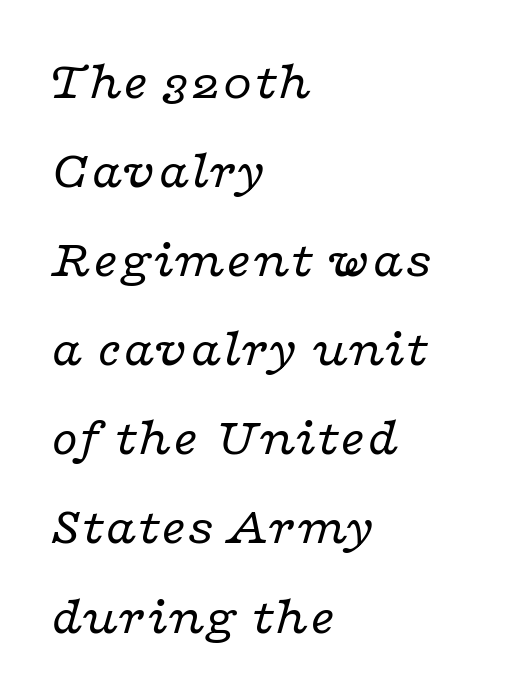
Q: Is the text bold? A: No.
Q: Is the text italic (slanted)? A: Yes, it leans right by about 16 degrees.
Q: Is the typeface a serif or a sans-serif typeface? A: Serif.
Q: Is the text underlined? A: No.
Q: How is the paragraph aligned? A: Left-aligned.
Q: Is the spacing between letters normal or unusually wide? A: Normal.
Q: Is the spacing between lines tight, normal or loose? A: Normal.
Q: Width (condensed, normal, or wide)? A: Wide.
Q: Stroke contrast? A: Low.
Q: x-height? A: Medium.
Q: Monospaced? A: No.
